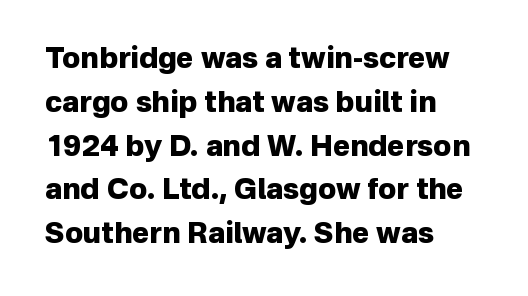
The image shows 29 px heavy sans-serif type, upright; set left-aligned, normal line spacing (1.51x), normal letter spacing, not underlined; low stroke contrast and a medium x-height.
